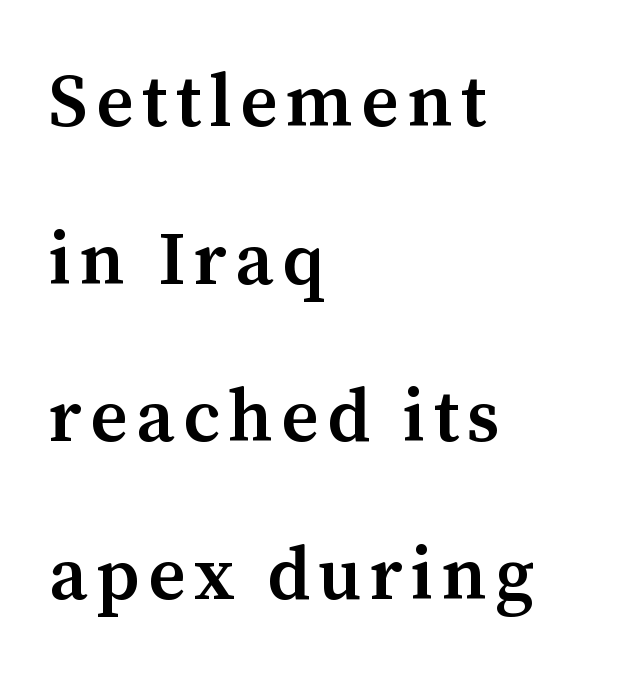
The image shows 74 px semibold serif type, upright; set left-aligned, loose line spacing (2.13x), not underlined; medium stroke contrast and a medium x-height.
